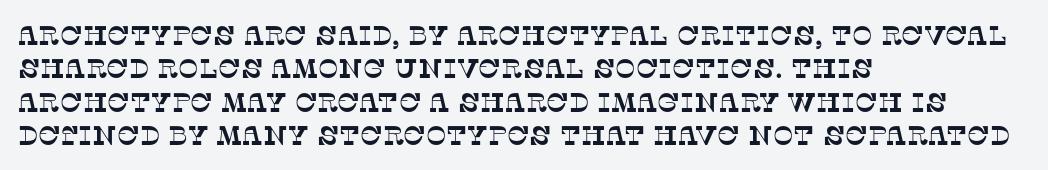
Q: Is the text underlined? A: No.
Q: How is the paragraph aligned? A: Left-aligned.
Q: Is the spacing between letters normal or unusually wide? A: Normal.
